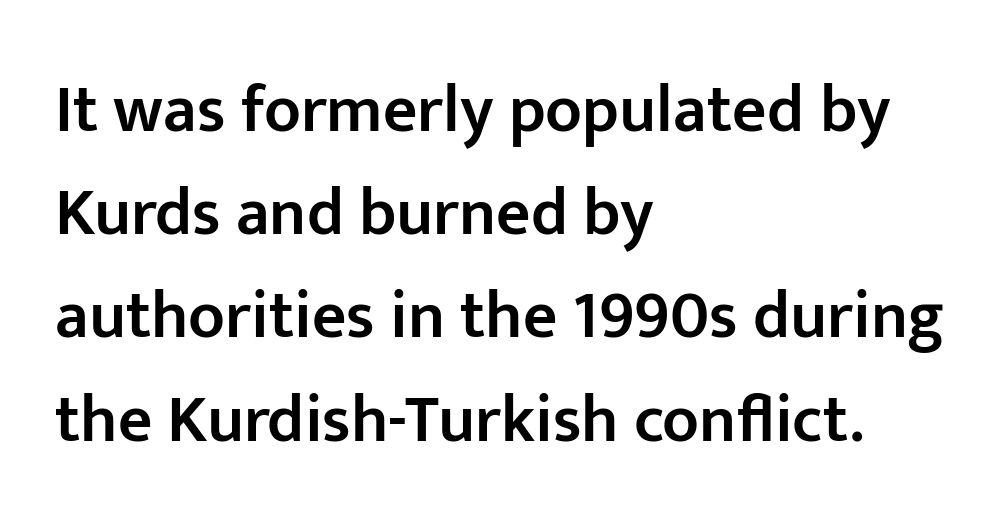
Q: Is the text bold? A: Semi-bold.
Q: Is the text italic (slanted)? A: No, it is upright.
Q: Is the typeface a serif or a sans-serif typeface? A: Sans-serif.
Q: Is the text underlined? A: No.
Q: How is the paragraph aligned? A: Left-aligned.
Q: Is the spacing between letters normal or unusually wide? A: Normal.
Q: Is the spacing between lines tight, normal or loose? A: Normal.
Q: Width (condensed, normal, or wide)? A: Normal.
Q: Stroke contrast? A: Low.
Q: x-height? A: Medium.
Q: Monospaced? A: No.
